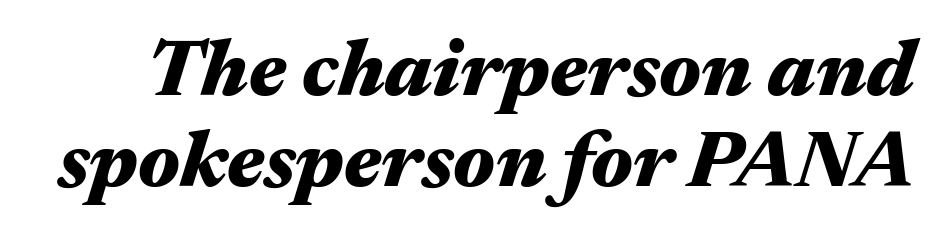
The image shows 80 px heavy, wide type, italic (leaning right); set tight line spacing (1.14x), normal letter spacing, not underlined; medium stroke contrast and a medium x-height.
